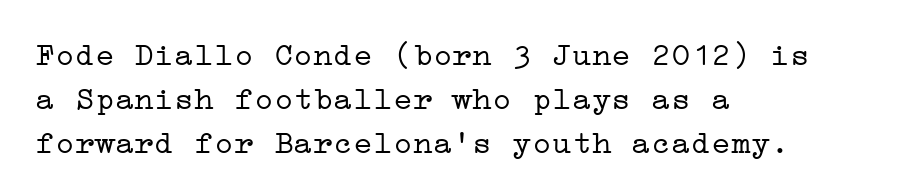
Letters rest on an invisible, unmarked baseline. Glyph-to-glyph distance matches everyday printed text. On a weight scale, this lands at 450 or below. Stroke terminals: seriffed.
